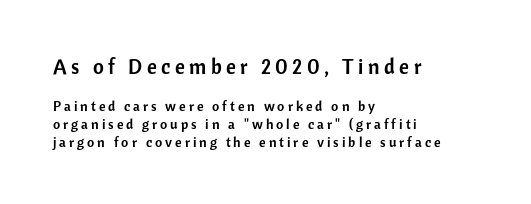
Q: Is the text italic (slanted)? A: No, it is upright.
Q: Is the text underlined? A: No.
Q: How is the paragraph aligned? A: Left-aligned.
Q: Is the spacing between letters normal or unusually wide? A: Unusually wide.
Q: Is the spacing between lines tight, normal or loose? A: Normal.
Q: Which block of text is set in a larger size, the first (top) or the second (bottom)? A: The first (top) one.
